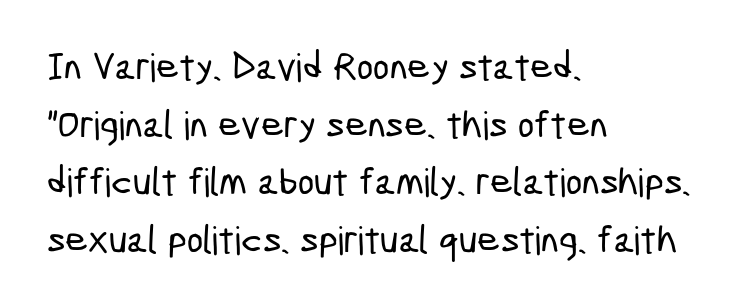
The image shows 39 px condensed sans-serif type; set left-aligned, normal line spacing (1.48x), normal letter spacing, not underlined; low stroke contrast and a medium x-height.
